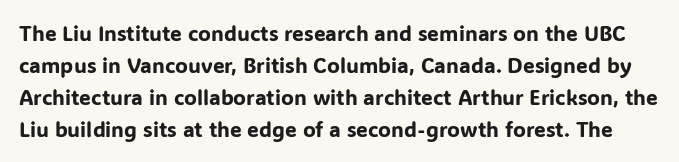
Q: Is the text italic (slanted)? A: No, it is upright.
Q: Is the text underlined? A: No.
Q: Is the spacing between letters normal or unusually wide? A: Normal.
Q: Is the spacing between lines tight, normal or loose? A: Normal.
